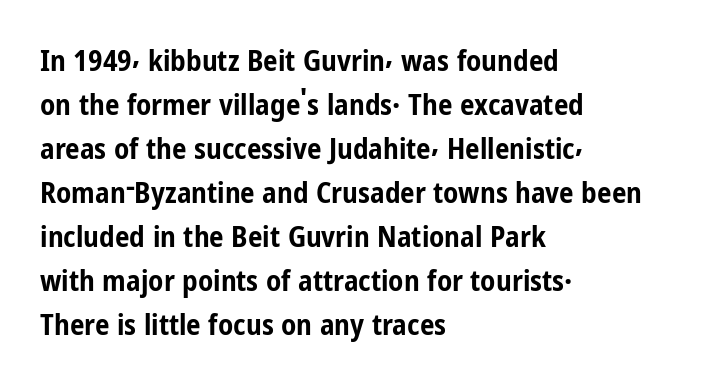
{"serif": "no", "italic": "no", "bold": "yes", "weight": "bold", "width": "condensed", "stroke_contrast": "low", "x_height": "medium", "monospaced": "no", "underline": "no", "align": "left", "line_spacing": "normal", "line_spacing_ratio": 1.52, "letter_spacing": "normal", "letter_spacing_em": 0.0, "glyph_px": 29}
